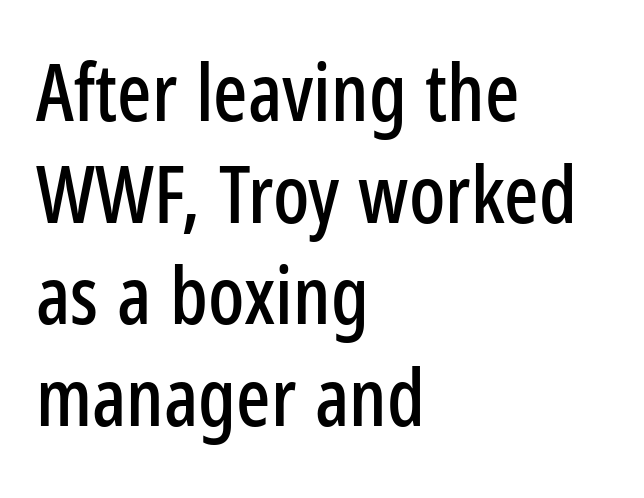
Q: Is the text italic (slanted)? A: No, it is upright.
Q: Is the typeface a serif or a sans-serif typeface? A: Sans-serif.
Q: Is the text underlined? A: No.
Q: How is the paragraph aligned? A: Left-aligned.
Q: Is the spacing between letters normal or unusually wide? A: Normal.
Q: Is the spacing between lines tight, normal or loose? A: Normal.
Q: Width (condensed, normal, or wide)? A: Condensed.
Q: Stroke contrast? A: Low.
Q: x-height? A: Medium.
Q: Monospaced? A: No.
